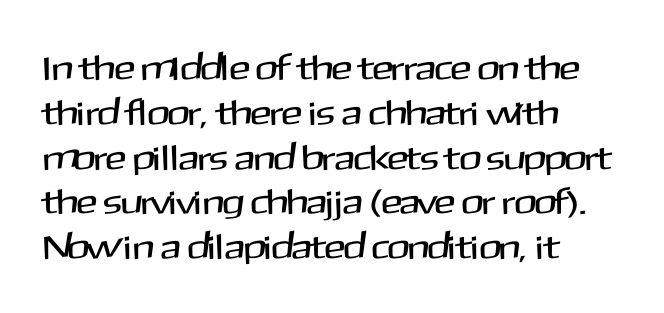
Q: Is the text italic (slanted)? A: No, it is upright.
Q: Is the typeface a serif or a sans-serif typeface? A: Sans-serif.
Q: Is the text underlined? A: No.
Q: Is the spacing between letters normal or unusually wide? A: Normal.
Q: Is the spacing between lines tight, normal or loose? A: Normal.
Q: Width (condensed, normal, or wide)? A: Normal.
Q: Stroke contrast? A: Medium.
Q: x-height? A: Medium.
Q: Monospaced? A: No.
